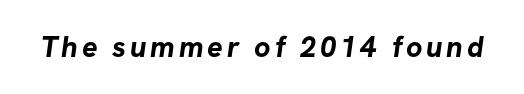
Look at the stroke-to-counter ratio: heavy, a bold. The letters advance in unequal steps, a hallmark of proportional type. This sample uses a sans-serif face. Type without underlining.
